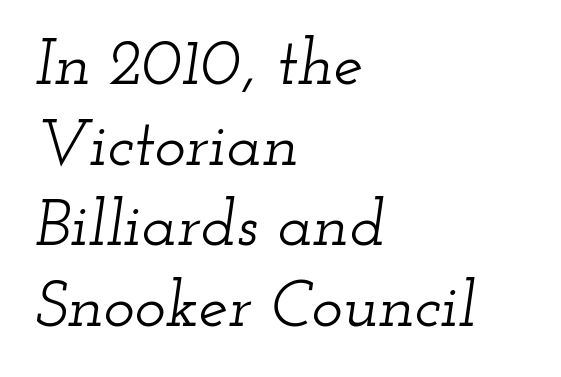
Which margin do the lines hug? The left one — the right edge is uneven. Look at the tracking — it's just the regular setting, nothing added. Observe the lean: these are italic letterforms. The designer went with a serif here, giving each stem small feet.
